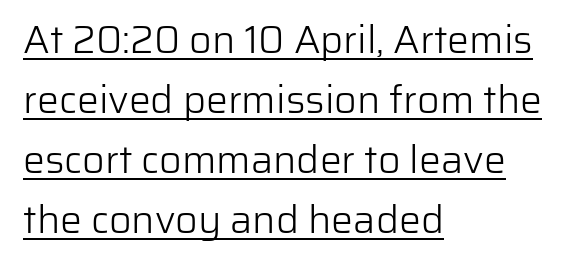
Q: Is the text bold? A: No.
Q: Is the text italic (slanted)? A: No, it is upright.
Q: Is the typeface a serif or a sans-serif typeface? A: Sans-serif.
Q: Is the text underlined? A: Yes.
Q: How is the paragraph aligned? A: Left-aligned.
Q: Is the spacing between letters normal or unusually wide? A: Normal.
Q: Is the spacing between lines tight, normal or loose? A: Normal.
Q: Width (condensed, normal, or wide)? A: Normal.
Q: Stroke contrast? A: Low.
Q: x-height? A: Medium.
Q: Monospaced? A: No.
